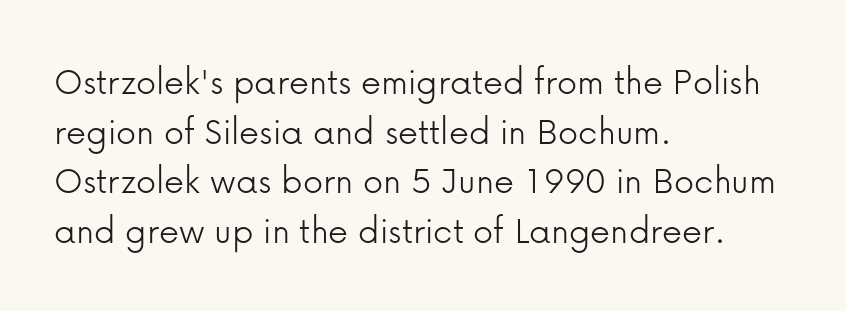
{"serif": "no", "italic": "no", "bold": "no", "weight": "light", "width": "normal", "stroke_contrast": "low", "x_height": "medium", "monospaced": "no", "underline": "no", "align": "left", "line_spacing_ratio": 1.24, "letter_spacing": "normal", "letter_spacing_em": 0.0, "glyph_px": 40}
